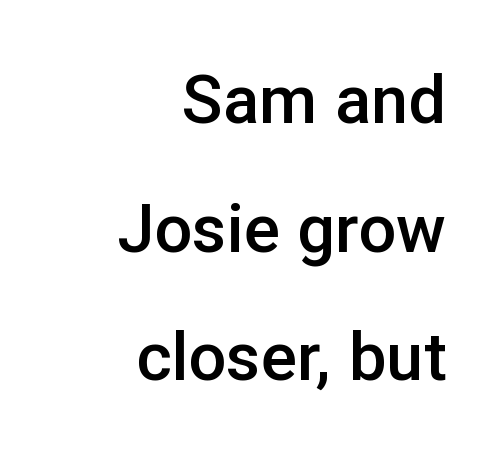
{"serif": "no", "italic": "no", "bold": "semi", "weight": "semibold", "width": "normal", "stroke_contrast": "low", "x_height": "medium", "monospaced": "no", "underline": "no", "align": "right", "line_spacing": "loose", "line_spacing_ratio": 1.92, "letter_spacing": "normal", "letter_spacing_em": 0.0, "glyph_px": 67}
